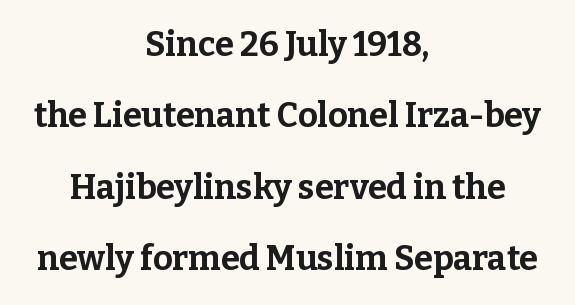
Upright lettering throughout. The face used here is rendered with its standard letterfit. The string is rendered with underlining switched off. Note the varied advance widths — an 'i' is clearly narrower than an 'm'.
